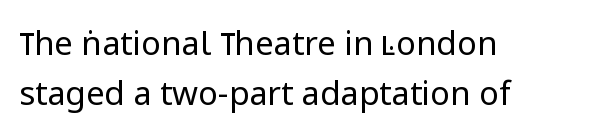
The image shows 33 px regular-weight sans-serif type, upright; set left-aligned, normal line spacing (1.53x), normal letter spacing, not underlined; low stroke contrast and a medium x-height.
